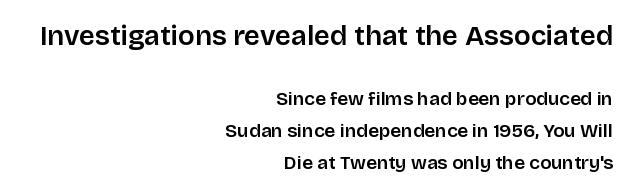
Q: Is the text bold? A: Semi-bold.
Q: Is the text italic (slanted)? A: No, it is upright.
Q: Is the typeface a serif or a sans-serif typeface? A: Sans-serif.
Q: Is the text underlined? A: No.
Q: How is the paragraph aligned? A: Right-aligned.
Q: Is the spacing between letters normal or unusually wide? A: Normal.
Q: Is the spacing between lines tight, normal or loose? A: Normal.
Q: Which block of text is set in a larger size, the first (top) or the second (bottom)? A: The first (top) one.
Q: Width (condensed, normal, or wide)? A: Normal.
Q: Stroke contrast? A: Low.
Q: x-height? A: Large.
Q: Monospaced? A: No.
